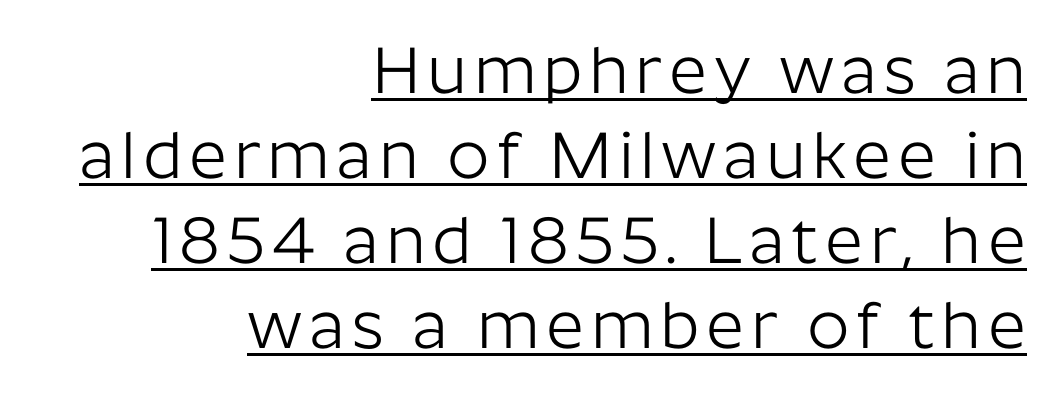
Q: Is the text bold? A: No.
Q: Is the text italic (slanted)? A: No, it is upright.
Q: Is the typeface a serif or a sans-serif typeface? A: Sans-serif.
Q: Is the text underlined? A: Yes.
Q: How is the paragraph aligned? A: Right-aligned.
Q: Is the spacing between lines tight, normal or loose? A: Normal.
Q: Width (condensed, normal, or wide)? A: Normal.
Q: Stroke contrast? A: Low.
Q: x-height? A: Medium.
Q: Monospaced? A: No.
